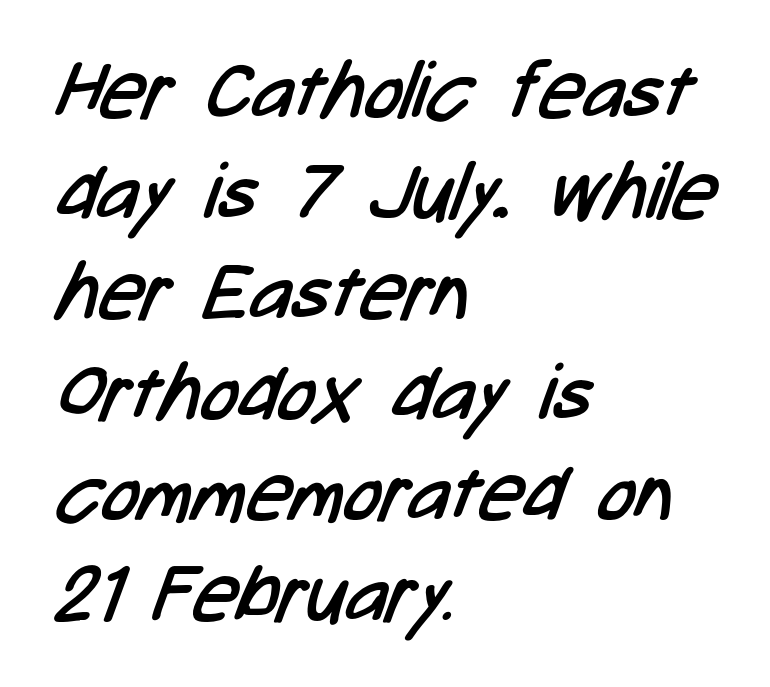
Inter-character spacing is left at the font's built-in metrics. Regular leading. The passage shown is typeset with a sans-serif family. The face used here is proportionally spaced, like ordinary book or web type. The words here are not underlined. Horizontal alignment here is leftward, the default for most running prose.
